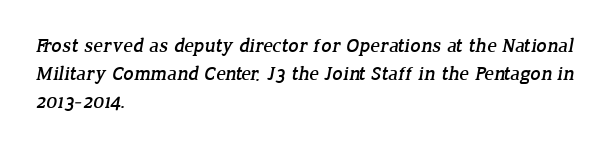
Q: Is the text underlined? A: No.
Q: How is the paragraph aligned? A: Left-aligned.
Q: Is the spacing between letters normal or unusually wide? A: Normal.
Q: Is the spacing between lines tight, normal or loose? A: Normal.
